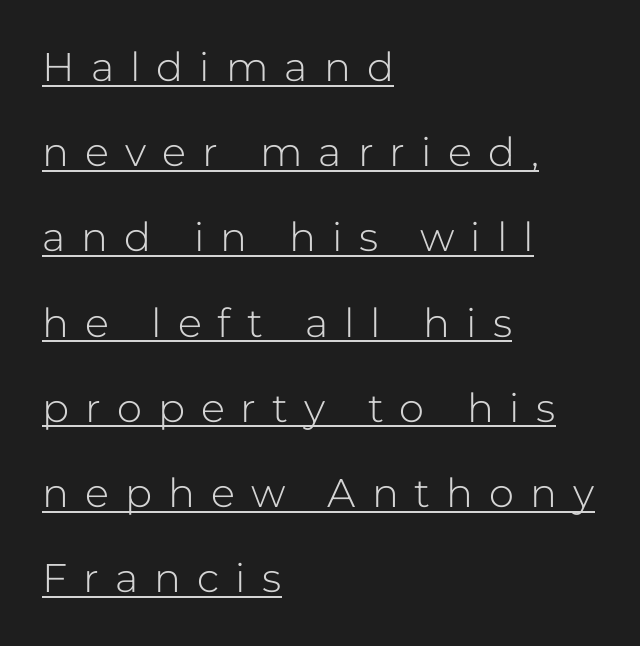
Q: Is the text bold? A: No.
Q: Is the text italic (slanted)? A: No, it is upright.
Q: Is the typeface a serif or a sans-serif typeface? A: Sans-serif.
Q: Is the text underlined? A: Yes.
Q: How is the paragraph aligned? A: Left-aligned.
Q: Is the spacing between letters normal or unusually wide? A: Unusually wide.
Q: Is the spacing between lines tight, normal or loose? A: Loose.
Q: Width (condensed, normal, or wide)? A: Normal.
Q: Stroke contrast? A: Low.
Q: x-height? A: Medium.
Q: Monospaced? A: No.
